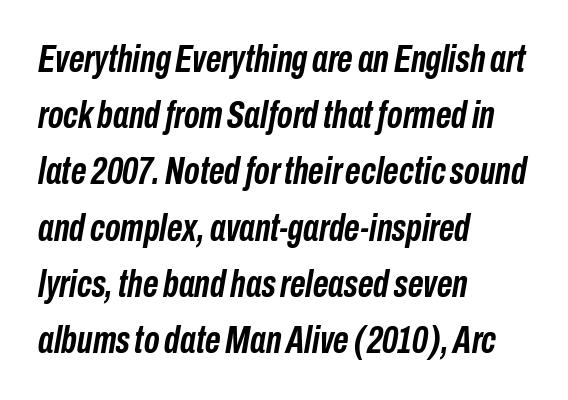
Q: Is the text bold? A: Yes.
Q: Is the text italic (slanted)? A: Yes, it leans right by about 10 degrees.
Q: Is the text underlined? A: No.
Q: How is the paragraph aligned? A: Left-aligned.
Q: Is the spacing between letters normal or unusually wide? A: Normal.
Q: Is the spacing between lines tight, normal or loose? A: Normal.
Q: Width (condensed, normal, or wide)? A: Condensed.
Q: Stroke contrast? A: Low.
Q: x-height? A: Medium.
Q: Monospaced? A: No.
